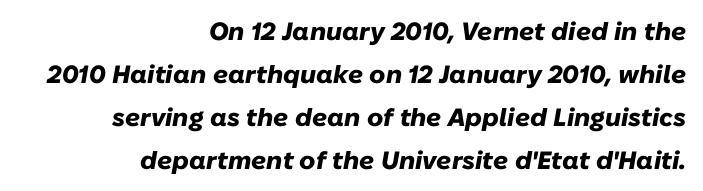
Q: Is the text bold? A: Yes.
Q: Is the text italic (slanted)? A: Yes, it leans right by about 10 degrees.
Q: Is the text underlined? A: No.
Q: How is the paragraph aligned? A: Right-aligned.
Q: Is the spacing between letters normal or unusually wide? A: Normal.
